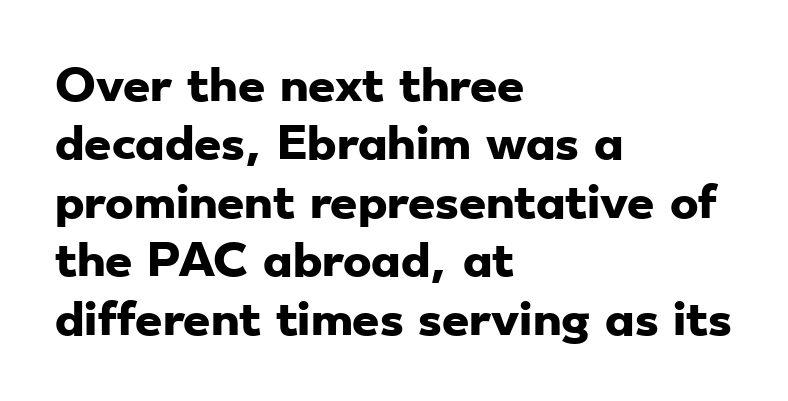
Each word holds together tightly as a unit, with standard inter-letter gaps. Underline: absent. The paragraph shown leans on its left margin. The leading is moderate, giving the passage an even texture.
